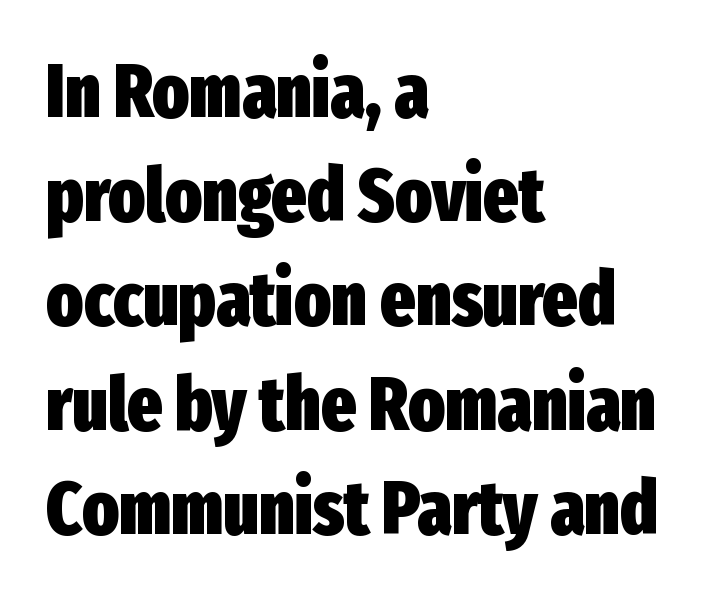
The image shows 75 px heavy, condensed sans-serif type, upright; set left-aligned, normal line spacing (1.39x), normal letter spacing, not underlined; low stroke contrast and a medium x-height.
